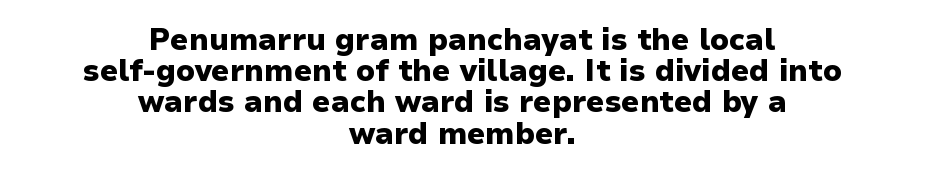
{"serif": "no", "italic": "no", "bold": "yes", "weight": "heavy", "width": "normal", "stroke_contrast": "low", "x_height": "medium", "monospaced": "no", "underline": "no", "align": "center", "line_spacing": "tight", "line_spacing_ratio": 1.04, "letter_spacing": "normal", "letter_spacing_em": 0.0, "glyph_px": 30}
